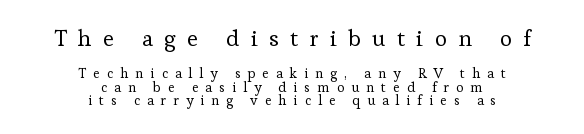
The image shows 23 px text type, upright; set centered, tight line spacing (0.98x), unusually wide letter spacing (+0.49 em), not underlined; the first (top) block is 1.64x larger.
